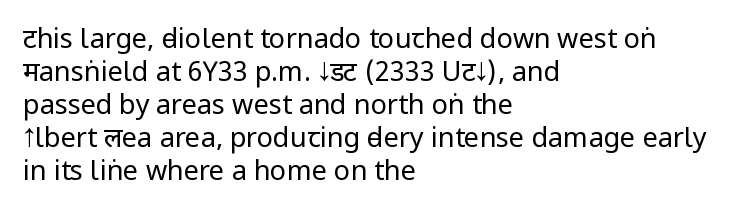
{"italic": "no", "bold": "no", "underline": "no", "align": "left", "line_spacing_ratio": 1.22, "letter_spacing": "normal", "letter_spacing_em": 0.0, "glyph_px": 27}
